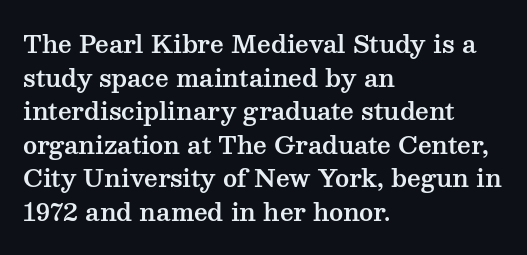
{"italic": "no", "underline": "no", "align": "left", "line_spacing": "normal", "line_spacing_ratio": 1.4, "letter_spacing": "normal", "letter_spacing_em": 0.0, "glyph_px": 24}
